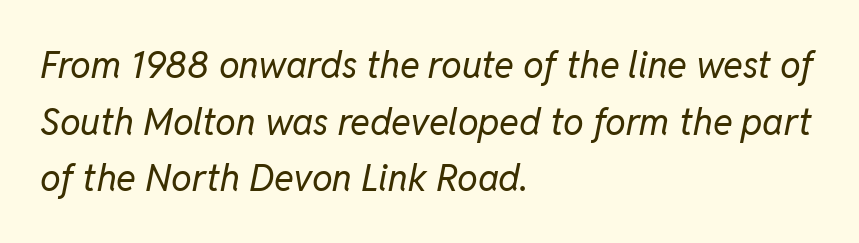
Q: Is the text bold? A: No.
Q: Is the text italic (slanted)? A: Yes, it leans right by about 11 degrees.
Q: Is the text underlined? A: No.
Q: How is the paragraph aligned? A: Left-aligned.
Q: Is the spacing between letters normal or unusually wide? A: Normal.
Q: Is the spacing between lines tight, normal or loose? A: Normal.
Q: Width (condensed, normal, or wide)? A: Normal.
Q: Stroke contrast? A: Low.
Q: x-height? A: Medium.
Q: Monospaced? A: No.
